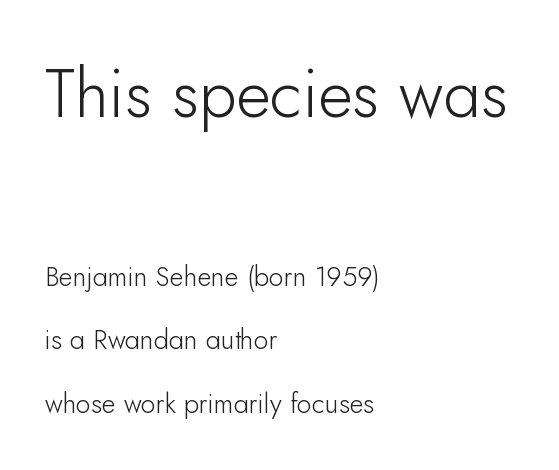
Q: Is the text bold? A: No.
Q: Is the text italic (slanted)? A: No, it is upright.
Q: Is the typeface a serif or a sans-serif typeface? A: Sans-serif.
Q: Is the text underlined? A: No.
Q: How is the paragraph aligned? A: Left-aligned.
Q: Is the spacing between letters normal or unusually wide? A: Normal.
Q: Is the spacing between lines tight, normal or loose? A: Loose.
Q: Which block of text is set in a larger size, the first (top) or the second (bottom)? A: The first (top) one.
Q: Width (condensed, normal, or wide)? A: Normal.
Q: Stroke contrast? A: Low.
Q: x-height? A: Small.
Q: Monospaced? A: No.
